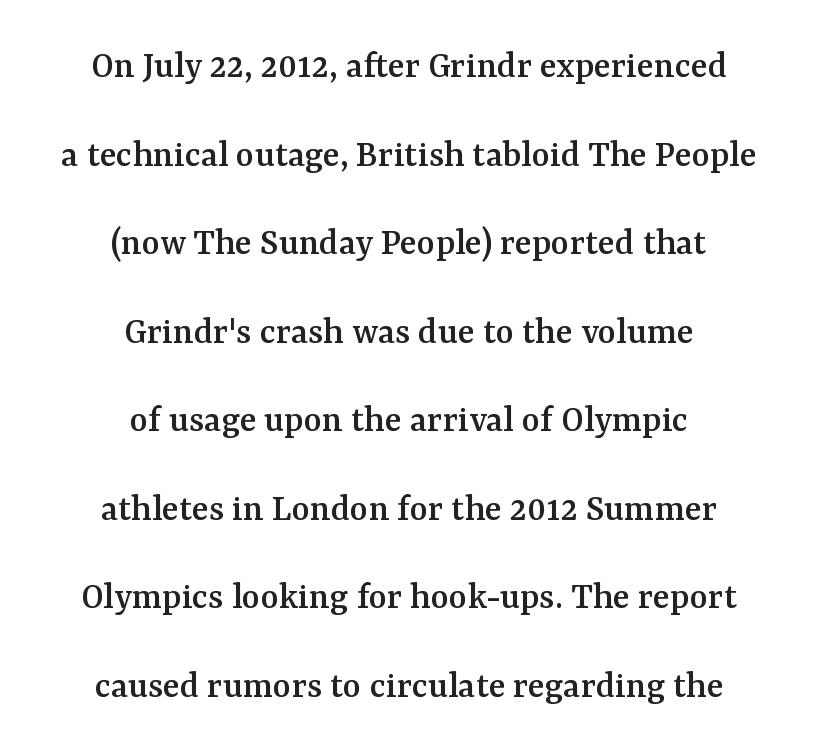
{"serif": "yes", "italic": "no", "width": "normal", "stroke_contrast": "medium", "x_height": "medium", "monospaced": "no", "underline": "no", "align": "center", "line_spacing": "loose", "line_spacing_ratio": 2.27, "letter_spacing": "normal", "letter_spacing_em": 0.0, "glyph_px": 39}
